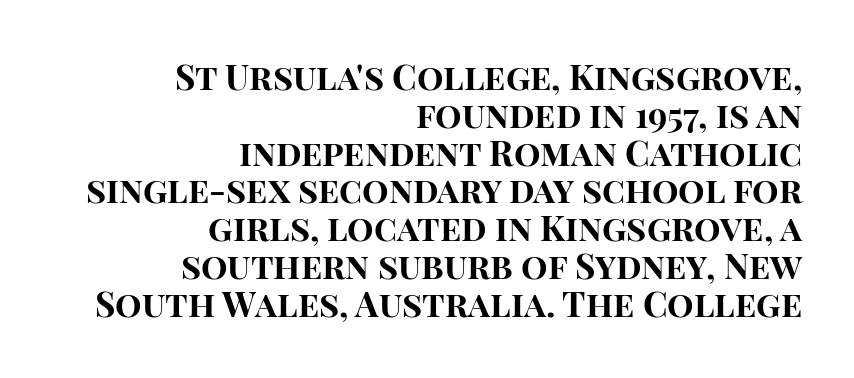
The image shows 35 px bold sans-serif type, upright; set right-aligned, tight line spacing (1.08x), normal letter spacing, not underlined; high stroke contrast and a large x-height.
